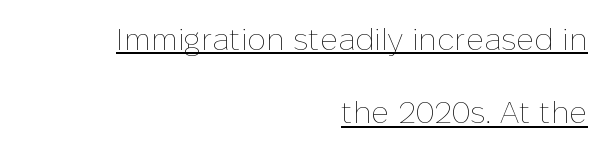
The face used here appears with an underline applied. Unlike italic type, these characters show no tilt at all. Notice the wide empty band between every row — that's loose leading. These lines are rendered in a variable-pitch font.
